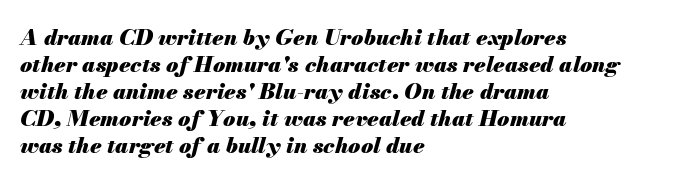
Unmarked baselines from the first word to the last. The rendering keeps characters at their native spacing. Rendered with sloped, italic letterforms. Layout note: lines flush left. Does the weight exceed regular? Yes, all the way to bold.
